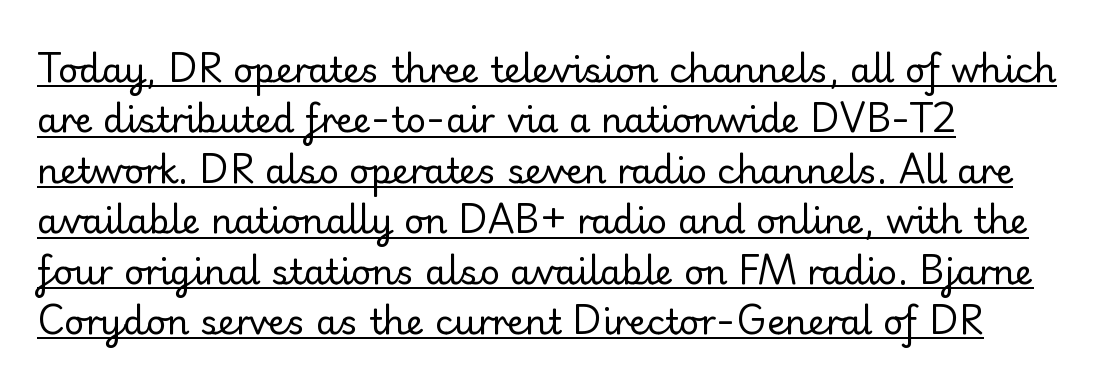
{"serif": "yes", "italic": "no", "bold": "no", "weight": "regular", "width": "normal", "stroke_contrast": "low", "x_height": "small", "monospaced": "no", "underline": "yes", "line_spacing": "normal", "line_spacing_ratio": 1.44, "letter_spacing": "normal", "letter_spacing_em": 0.0, "glyph_px": 35}
